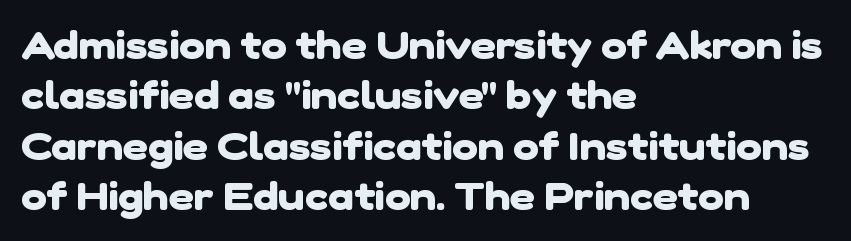
Q: Is the text bold? A: Yes.
Q: Is the typeface a serif or a sans-serif typeface? A: Sans-serif.
Q: Is the text underlined? A: No.
Q: How is the paragraph aligned? A: Left-aligned.
Q: Is the spacing between letters normal or unusually wide? A: Normal.
Q: Is the spacing between lines tight, normal or loose? A: Normal.
Q: Width (condensed, normal, or wide)? A: Normal.
Q: Stroke contrast? A: Low.
Q: x-height? A: Medium.
Q: Monospaced? A: No.
